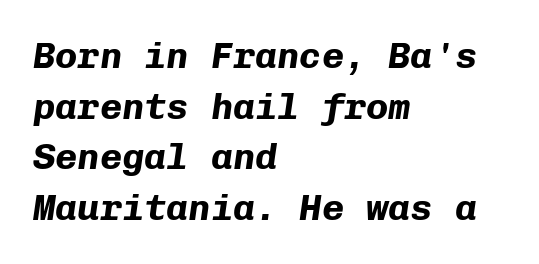
Q: Is the text bold? A: Yes.
Q: Is the text italic (slanted)? A: Yes, it leans right by about 8 degrees.
Q: Is the text underlined? A: No.
Q: How is the paragraph aligned? A: Left-aligned.
Q: Is the spacing between letters normal or unusually wide? A: Normal.
Q: Is the spacing between lines tight, normal or loose? A: Normal.
Q: Width (condensed, normal, or wide)? A: Normal.
Q: Stroke contrast? A: Low.
Q: x-height? A: Medium.
Q: Monospaced? A: Yes.
